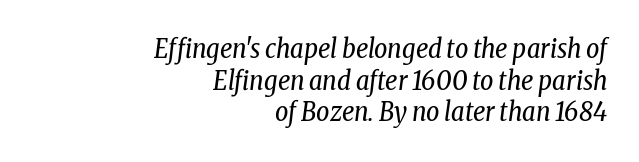
{"italic": "yes", "lean": "right", "slant_degrees": 8, "bold": "no", "underline": "no", "align": "right", "line_spacing_ratio": 1.22, "letter_spacing": "normal", "letter_spacing_em": 0.0, "glyph_px": 26}
